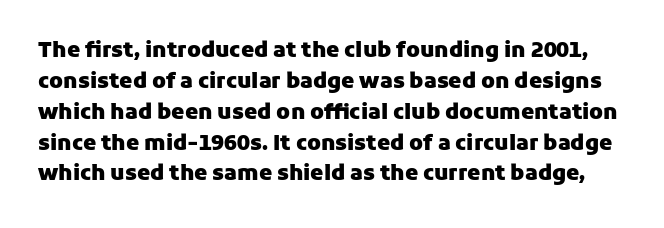
{"italic": "no", "bold": "yes", "underline": "no", "line_spacing": "normal", "line_spacing_ratio": 1.47, "letter_spacing": "normal", "letter_spacing_em": 0.0, "glyph_px": 21}
